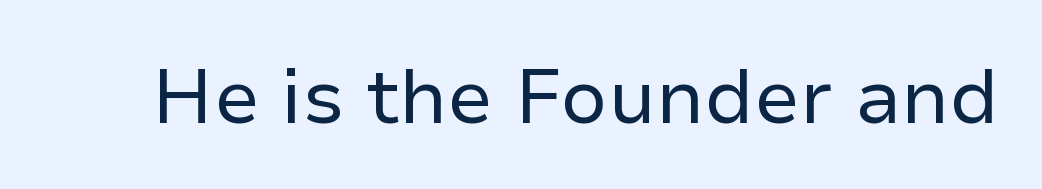
{"serif": "no", "italic": "no", "bold": "no", "weight": "regular", "width": "normal", "stroke_contrast": "low", "x_height": "medium", "monospaced": "no", "underline": "no", "letter_spacing": "normal", "letter_spacing_em": 0.0, "glyph_px": 76}
